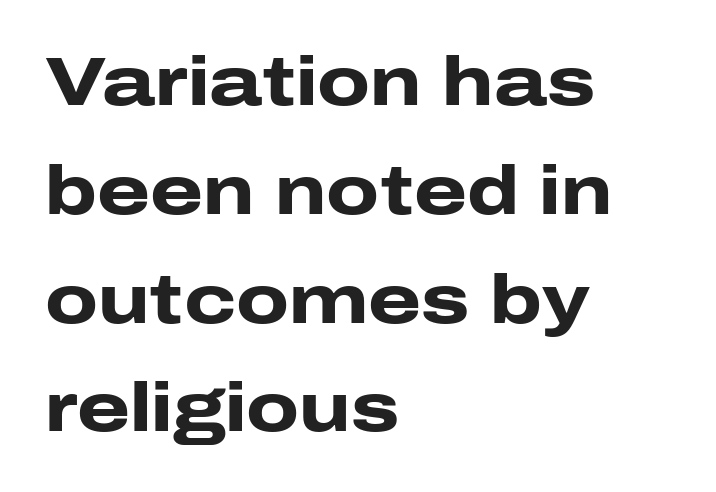
{"serif": "no", "italic": "no", "bold": "yes", "weight": "heavy", "width": "wide", "stroke_contrast": "low", "x_height": "medium", "monospaced": "no", "underline": "no", "align": "left", "line_spacing": "normal", "line_spacing_ratio": 1.6, "letter_spacing": "normal", "letter_spacing_em": 0.0, "glyph_px": 68}
